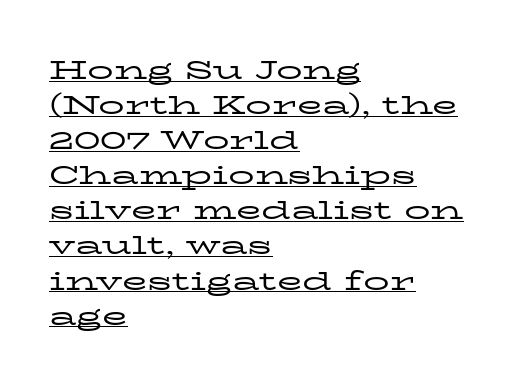
If you measured baseline to baseline, you'd find a middling distance. A continuous stroke trails under the words, as in a hyperlink. This rendering uses left alignment, leaving the right contour irregular. Posture: upright roman. This reads as an unemphasized weight, regular at the heaviest.
